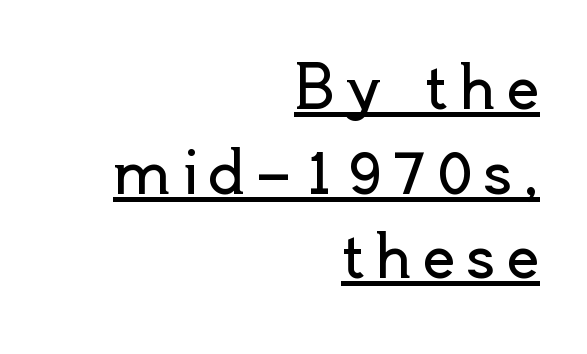
The image shows 58 px regular-weight sans-serif type, upright; set right-aligned, normal line spacing (1.46x), underlined; a small x-height.
